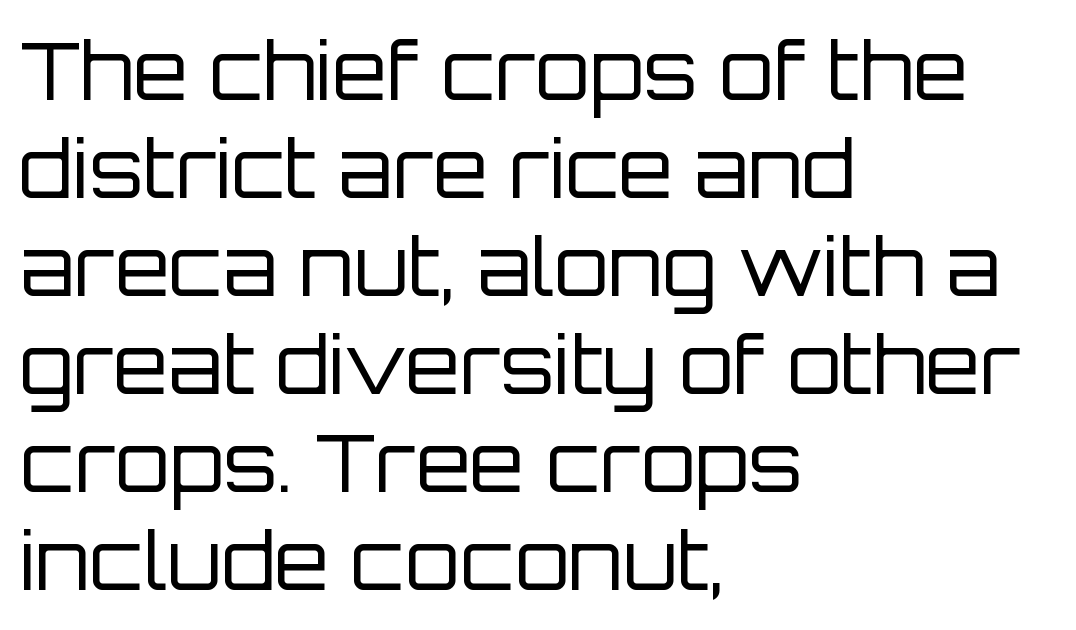
The image shows 79 px regular-weight sans-serif type, upright; set left-aligned, line spacing 1.24x, normal letter spacing, not underlined; low stroke contrast and a large x-height.
